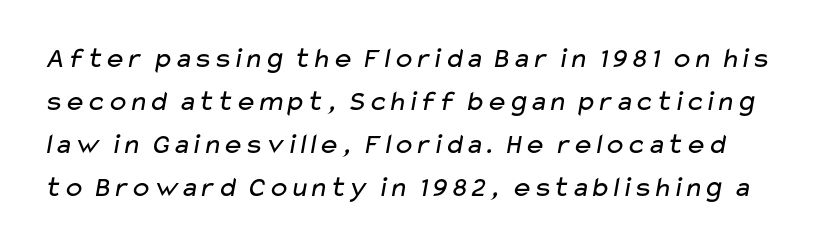
{"serif": "no", "bold": "no", "weight": "regular", "width": "wide", "stroke_contrast": "low", "x_height": "medium", "monospaced": "no", "underline": "no", "line_spacing": "normal", "line_spacing_ratio": 1.48, "letter_spacing": "normal", "letter_spacing_em": 0.0, "glyph_px": 29}
